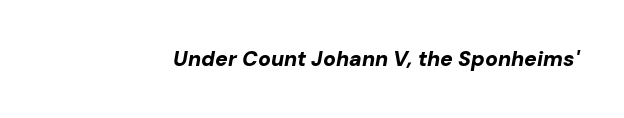
The image shows 21 px bold type, italic (leaning right); set normal letter spacing, not underlined.
